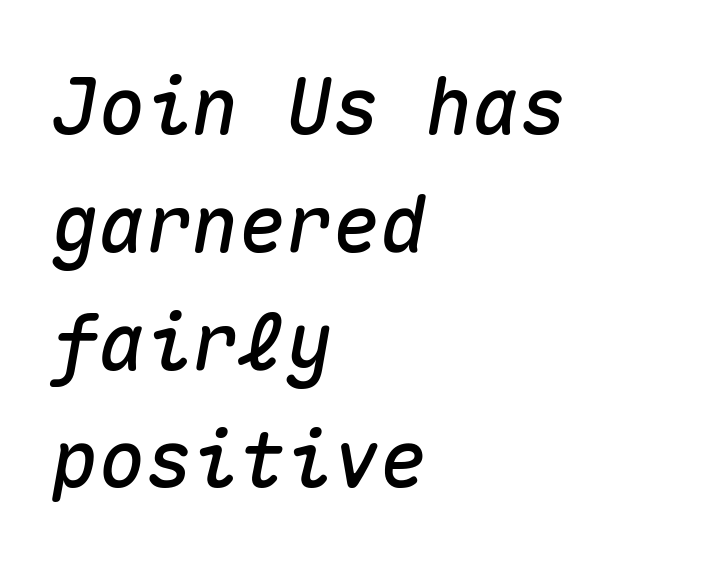
The passage shown is typed in a monospace face where columns stay perfectly aligned. Notice how the stems are inclined rather than vertical — that's the hallmark of italics. Underline: absent. Compared with typical body copy, the letter spacing here is the same. Vertically, the passage feels balanced, rows spaced as you'd expect. Typeset ragged right — the left edge is the straight one.
